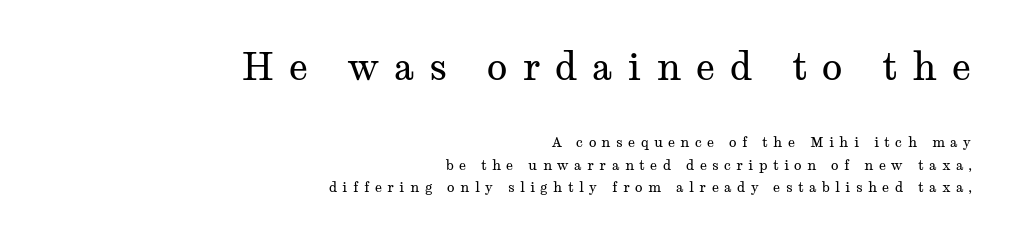
{"serif": "yes", "italic": "no", "bold": "no", "weight": "regular", "width": "wide", "stroke_contrast": "medium", "x_height": "medium", "monospaced": "no", "underline": "no", "align": "right", "line_spacing": "normal", "line_spacing_ratio": 1.6, "letter_spacing": "wide", "letter_spacing_em": 0.38, "larger_block": "first", "size_ratio": 2.71, "glyph_px": 38}
